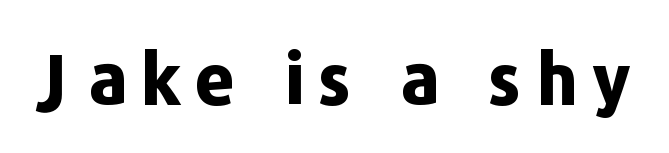
Q: Is the text bold? A: Yes.
Q: Is the text italic (slanted)? A: No, it is upright.
Q: Is the typeface a serif or a sans-serif typeface? A: Sans-serif.
Q: Is the text underlined? A: No.
Q: Is the spacing between letters normal or unusually wide? A: Unusually wide.
Q: Width (condensed, normal, or wide)? A: Normal.
Q: Stroke contrast? A: Low.
Q: x-height? A: Medium.
Q: Monospaced? A: No.
